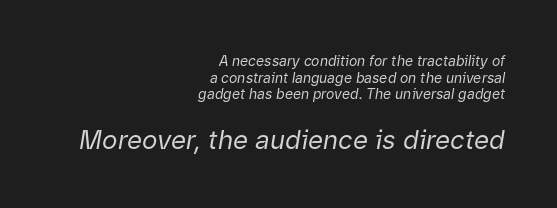
The image shows 26 px text type, italic (leaning right); set right-aligned, line spacing 1.19x, normal letter spacing, not underlined; the second (bottom) block is 1.86x larger.
